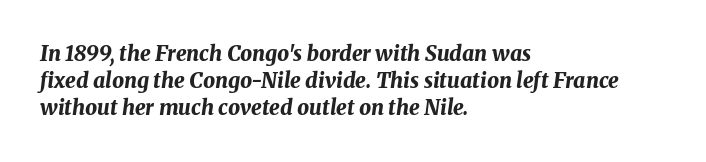
Q: Is the text bold? A: Yes.
Q: Is the text italic (slanted)? A: Yes, it leans right by about 8 degrees.
Q: Is the text underlined? A: No.
Q: How is the paragraph aligned? A: Left-aligned.
Q: Is the spacing between letters normal or unusually wide? A: Normal.
Q: Is the spacing between lines tight, normal or loose? A: Normal.
